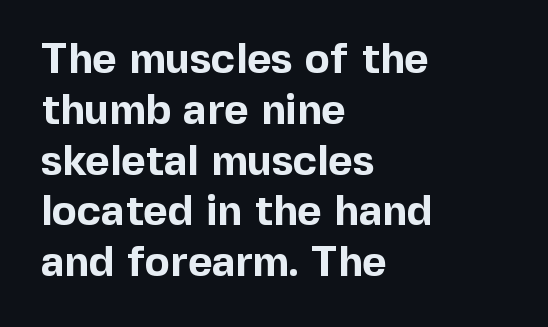
Teacher's note: observe the even left margin — that is flush-left alignment. Examine the stroke ends and you'll find no serifs. Between one letter and the next there's only the usual sliver of space. The lettering holds an erect, upright posture throughout. The glyphs are unaccompanied by any horizontal stroke below them.
